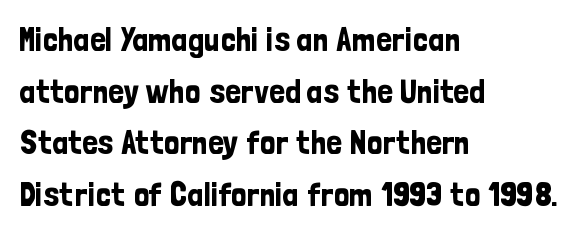
{"serif": "no", "italic": "no", "width": "condensed", "stroke_contrast": "low", "x_height": "medium", "monospaced": "no", "underline": "no", "align": "left", "line_spacing": "normal", "line_spacing_ratio": 1.52, "letter_spacing": "normal", "letter_spacing_em": 0.0, "glyph_px": 34}
